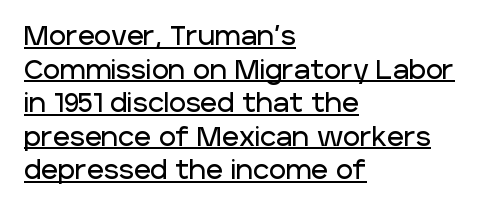
In terms of leading, this rendering sits right in the middle. The paragraph shown leans on its left margin. What stands out about the letter spacing? Nothing — it is the standard amount. This sample uses an upright cut, with every glyph sitting square on the baseline. Emphasis is given by a line drawn under the lettering.
